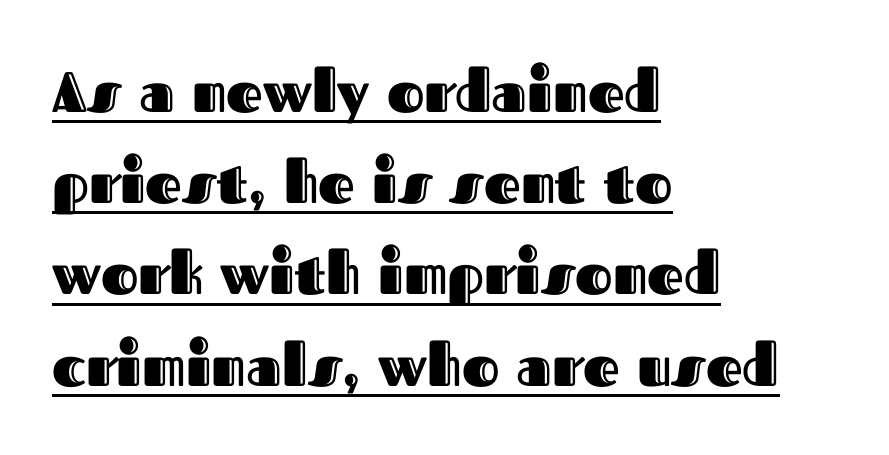
The image shows 57 px text type, upright; set left-aligned, normal line spacing (1.6x), normal letter spacing, underlined; a medium x-height.
